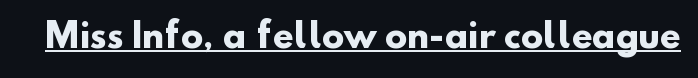
Q: Is the text bold? A: Yes.
Q: Is the typeface a serif or a sans-serif typeface? A: Sans-serif.
Q: Is the text underlined? A: Yes.
Q: Is the spacing between letters normal or unusually wide? A: Normal.
Q: Width (condensed, normal, or wide)? A: Normal.
Q: Stroke contrast? A: Low.
Q: x-height? A: Small.
Q: Monospaced? A: No.
